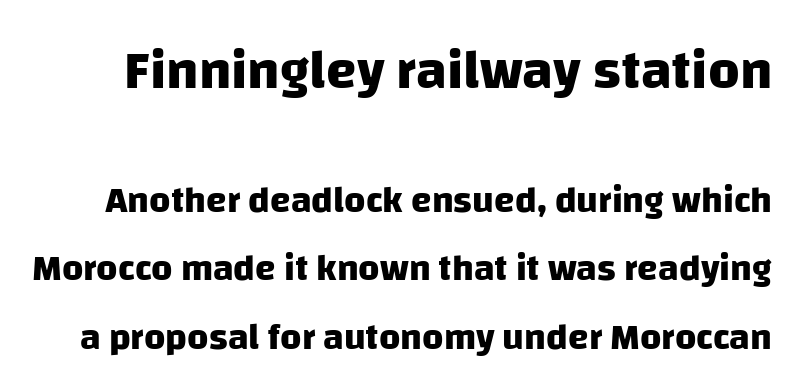
Q: Is the text bold? A: Yes.
Q: Is the typeface a serif or a sans-serif typeface? A: Sans-serif.
Q: Is the text underlined? A: No.
Q: Is the spacing between letters normal or unusually wide? A: Normal.
Q: Which block of text is set in a larger size, the first (top) or the second (bottom)? A: The first (top) one.
Q: Width (condensed, normal, or wide)? A: Normal.
Q: Stroke contrast? A: Low.
Q: x-height? A: Large.
Q: Monospaced? A: No.
